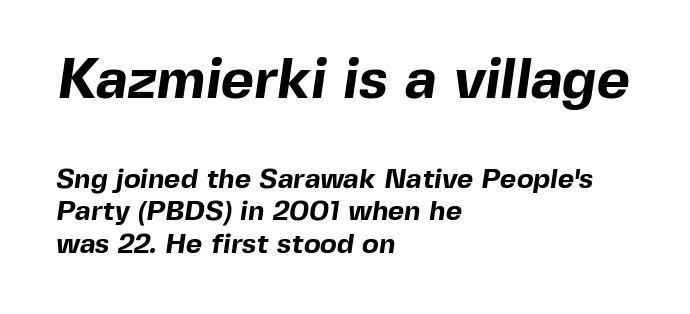
Visually, the top section dominates because its glyphs are scaled up. The face used here is a sans, in the tradition of grotesques and geometrics. The lines are quadded left. The tracking reads as untouched default to a designer's eye.
